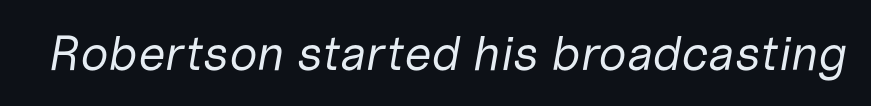
Q: Is the text bold? A: No.
Q: Is the text italic (slanted)? A: Yes, it leans right by about 10 degrees.
Q: Is the text underlined? A: No.
Q: Is the spacing between letters normal or unusually wide? A: Normal.
Q: Width (condensed, normal, or wide)? A: Normal.
Q: Stroke contrast? A: Low.
Q: x-height? A: Medium.
Q: Monospaced? A: No.
